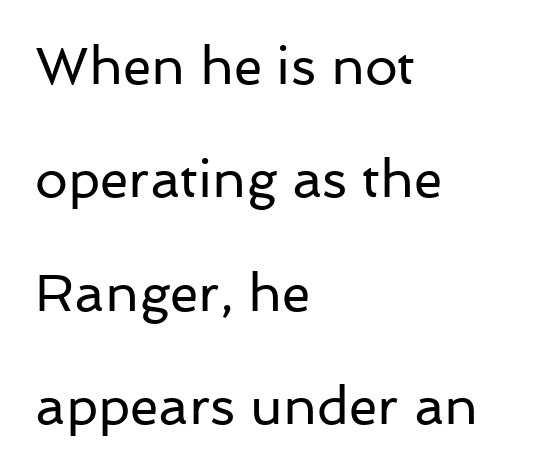
{"serif": "no", "italic": "no", "bold": "no", "weight": "regular", "width": "normal", "stroke_contrast": "low", "x_height": "medium", "monospaced": "no", "underline": "no", "align": "left", "line_spacing": "loose", "line_spacing_ratio": 2.18, "letter_spacing": "normal", "letter_spacing_em": 0.0, "glyph_px": 52}
